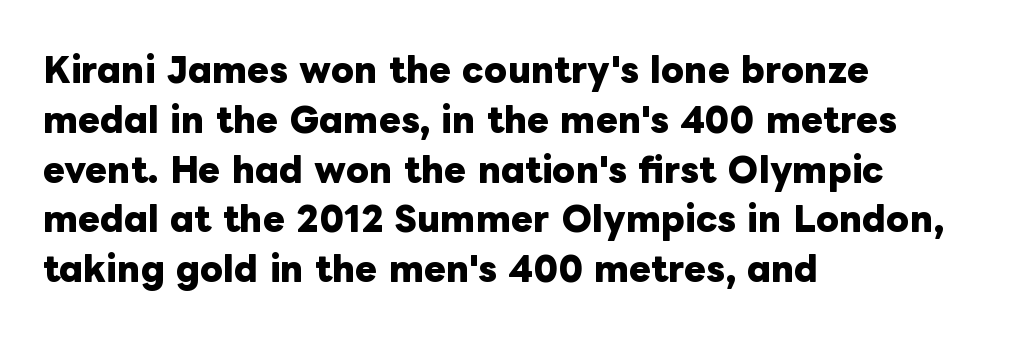
Leading matches the norm, producing a regular column. Any mark beneath the type? The region is blank. The rendering uses natural spacing where letterforms have individual widths. Layout note: lines flush left.
